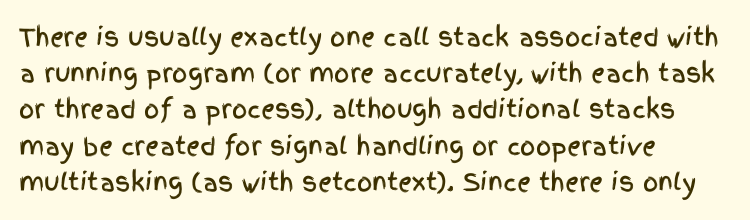
{"italic": "no", "underline": "no", "align": "left", "line_spacing": "normal", "line_spacing_ratio": 1.51, "letter_spacing": "normal", "letter_spacing_em": 0.0, "glyph_px": 24}
